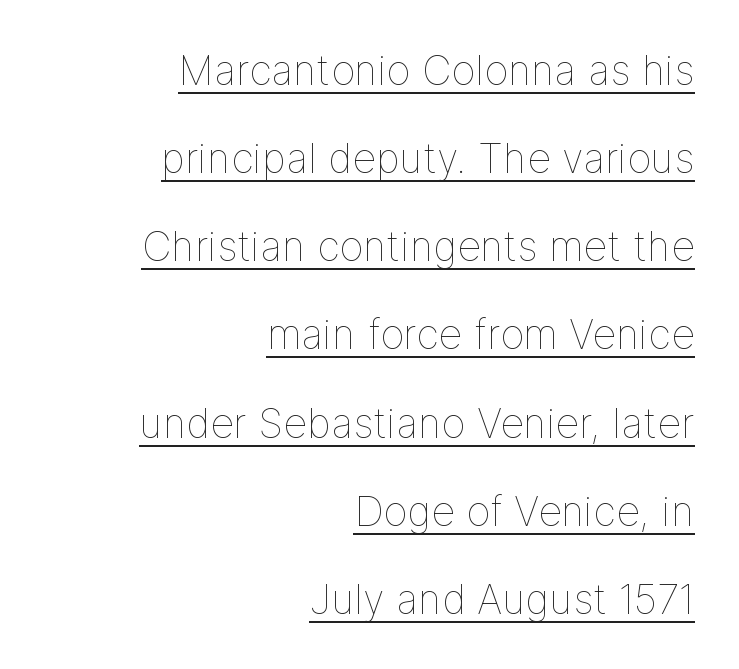
The image shows 41 px thin type, upright; set right-aligned, loose line spacing (2.15x), normal letter spacing, underlined; low stroke contrast and a medium x-height.
